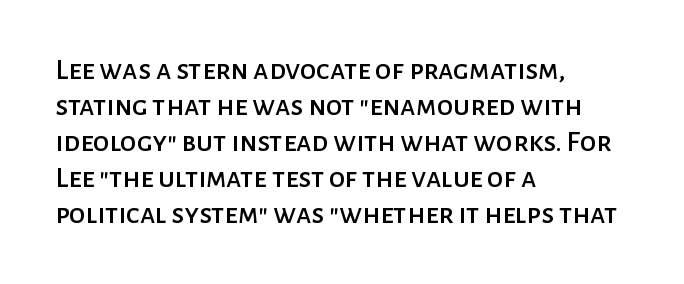
You could not count columns in this text — the font is proportionally spaced. Does the type have serifs? No, each stem ends abruptly. Is the block centered? No — it sits flush against the left margin. Nobody drew a line under any word here. Nope, not italic — everything's standing straight. The gaps between neighbouring characters are ordinary and unremarkable.
